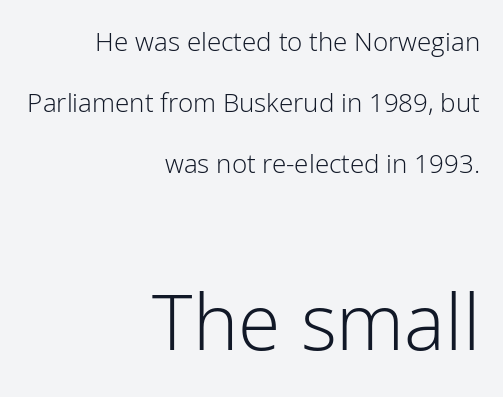
The image shows 77 px light sans-serif type, upright; set right-aligned, loose line spacing (2.34x), normal letter spacing, not underlined; the second (bottom) block is 2.96x larger; low stroke contrast and a medium x-height.
